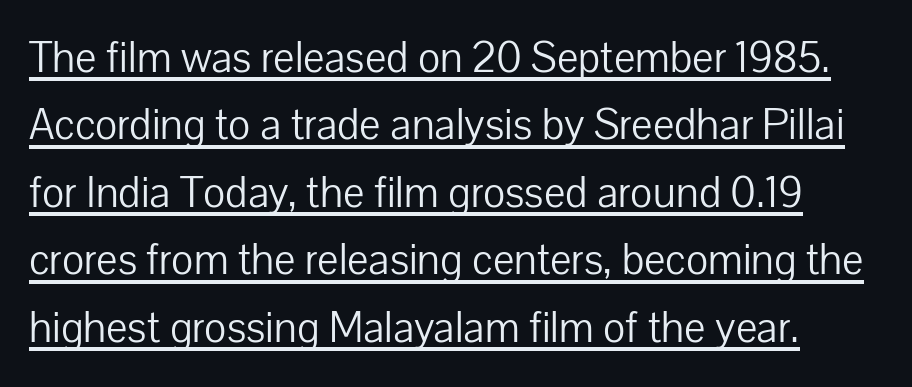
The image shows 45 px light sans-serif type, upright; set normal line spacing (1.5x), normal letter spacing, underlined; low stroke contrast and a medium x-height.
